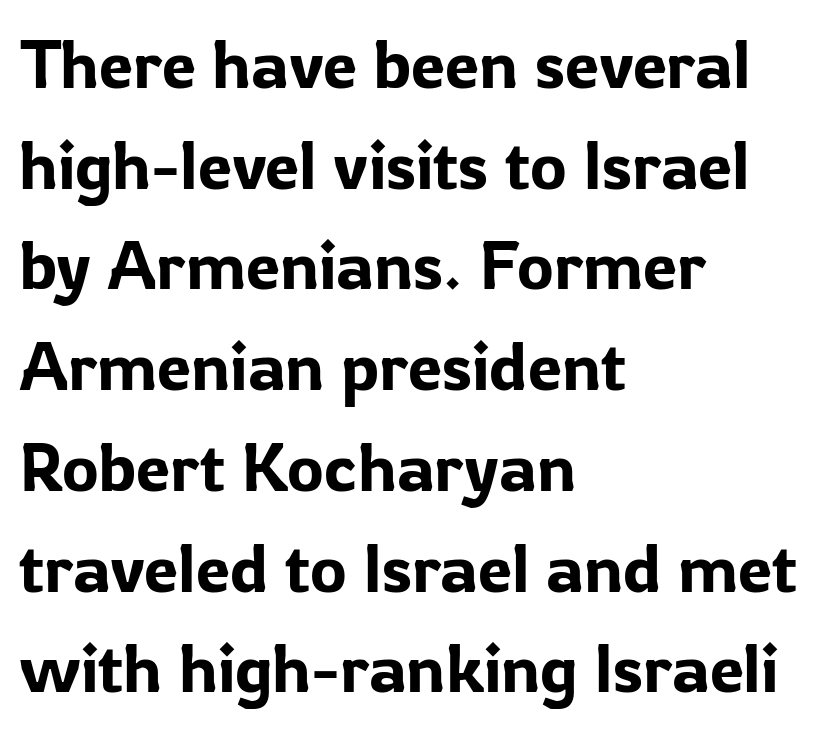
{"serif": "no", "italic": "no", "width": "normal", "stroke_contrast": "low", "x_height": "medium", "monospaced": "no", "underline": "no", "align": "left", "line_spacing": "normal", "line_spacing_ratio": 1.46, "letter_spacing": "normal", "letter_spacing_em": 0.0, "glyph_px": 69}
